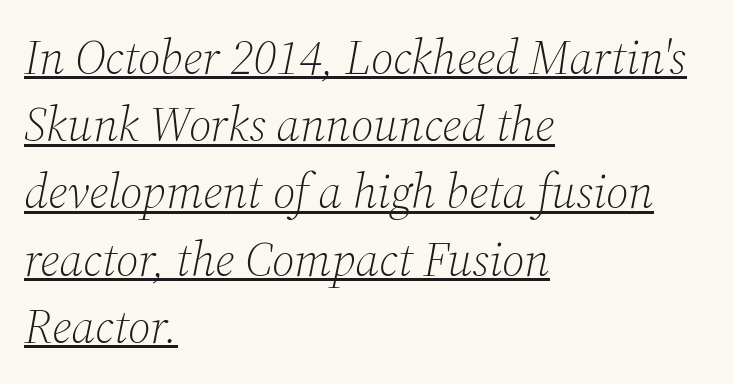
Is this a fixed-width face? No — the glyphs have proportional, varying widths. Line beginnings align vertically; line endings do not. Successive baselines arrive at the customary interval. These lines keep a tight, regular rhythm from letter to letter.
